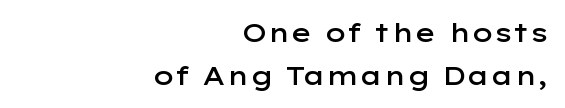
Notice how the stems are strictly vertical — no italics here. Reading down the block, your eye finds every line finishing at a fixed right position. Anything drawn beneath the words? Only blank space. Notice how descenders clear the ascenders below comfortably — that's standard leading.
